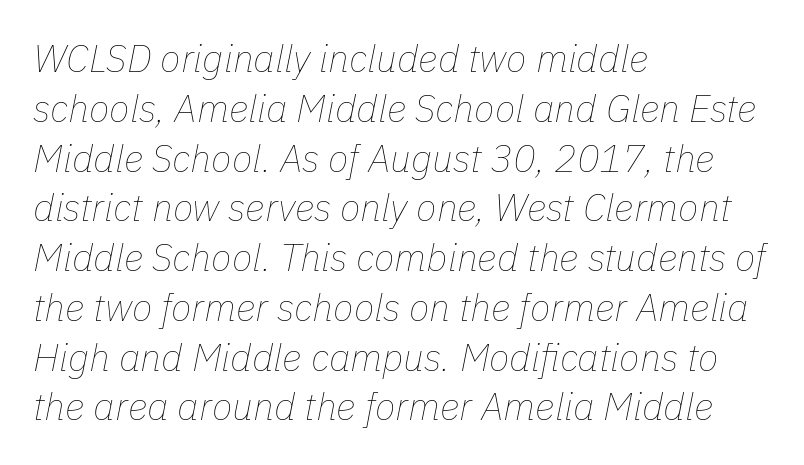
{"italic": "yes", "lean": "right", "slant_degrees": 11, "bold": "no", "weight": "thin", "width": "normal", "stroke_contrast": "low", "x_height": "medium", "monospaced": "no", "underline": "no", "align": "left", "line_spacing": "normal", "line_spacing_ratio": 1.31, "letter_spacing": "normal", "letter_spacing_em": 0.0, "glyph_px": 38}
